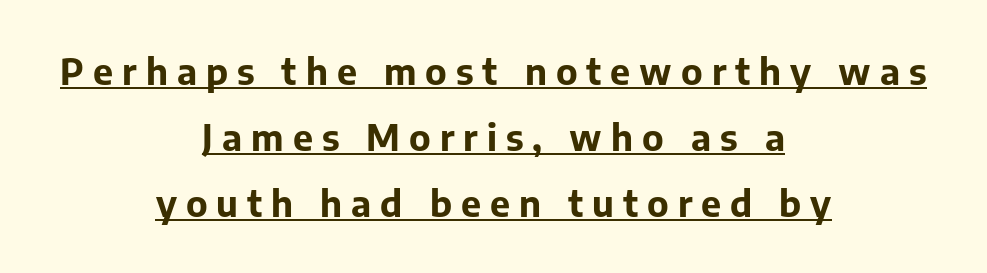
The image shows 36 px bold sans-serif type, upright; set centered, line spacing 1.84x, unusually wide letter spacing (+0.25 em), underlined; low stroke contrast and a medium x-height.
